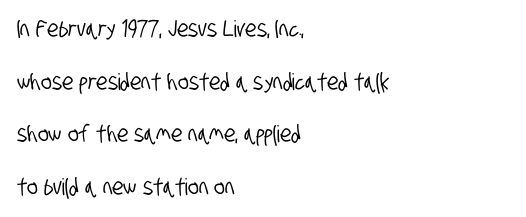
Q: Is the text underlined? A: No.
Q: How is the paragraph aligned? A: Left-aligned.
Q: Is the spacing between letters normal or unusually wide? A: Normal.
Q: Is the spacing between lines tight, normal or loose? A: Loose.
